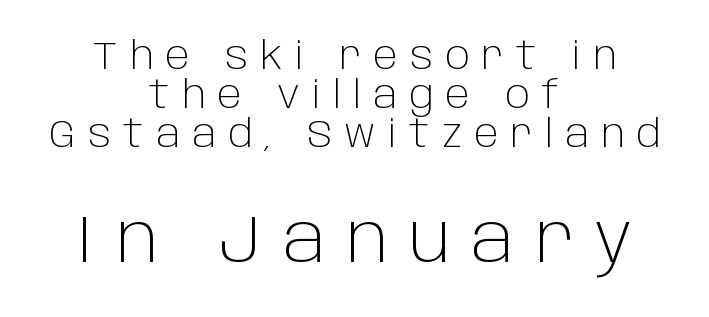
{"serif": "no", "italic": "no", "bold": "no", "weight": "light", "width": "normal", "stroke_contrast": "low", "x_height": "large", "monospaced": "no", "underline": "no", "align": "center", "line_spacing": "tight", "line_spacing_ratio": 1.02, "letter_spacing": "wide", "letter_spacing_em": 0.32, "larger_block": "second", "size_ratio": 1.76, "glyph_px": 67}
